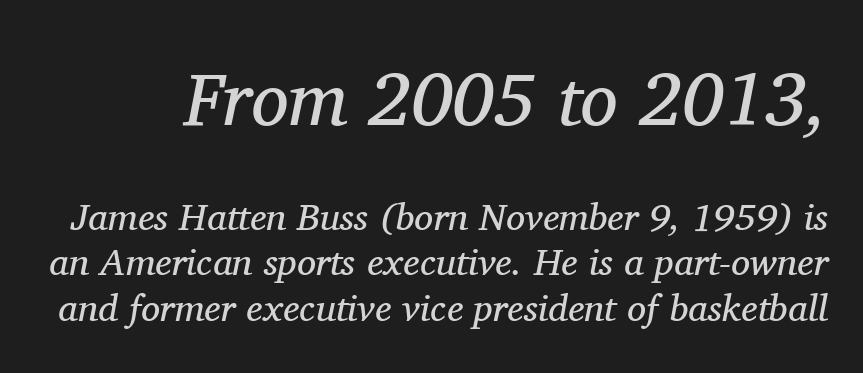
The image shows 75 px regular-weight serif type, italic (leaning right); set line spacing 1.19x, normal letter spacing, not underlined; the first (top) block is 1.97x larger; medium stroke contrast and a medium x-height.
